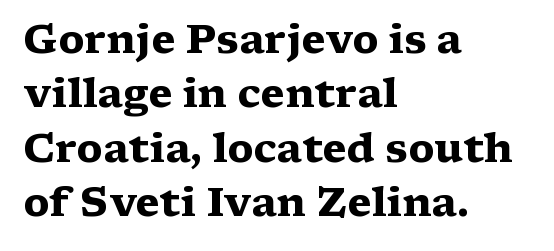
Q: Is the text bold? A: Yes.
Q: Is the text italic (slanted)? A: No, it is upright.
Q: Is the typeface a serif or a sans-serif typeface? A: Serif.
Q: Is the text underlined? A: No.
Q: How is the paragraph aligned? A: Left-aligned.
Q: Is the spacing between letters normal or unusually wide? A: Normal.
Q: Is the spacing between lines tight, normal or loose? A: Normal.
Q: Width (condensed, normal, or wide)? A: Wide.
Q: Stroke contrast? A: Medium.
Q: x-height? A: Medium.
Q: Monospaced? A: No.
